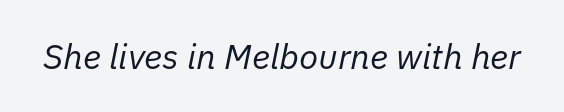
Here the glyphs are tracked normally, forming tight word shapes. Descenders are the only things crossing below the line. The rendering uses natural spacing where letterforms have individual widths. This sample uses an oblique cut, with every glyph tilted off the vertical. Weight: regular or lighter.
